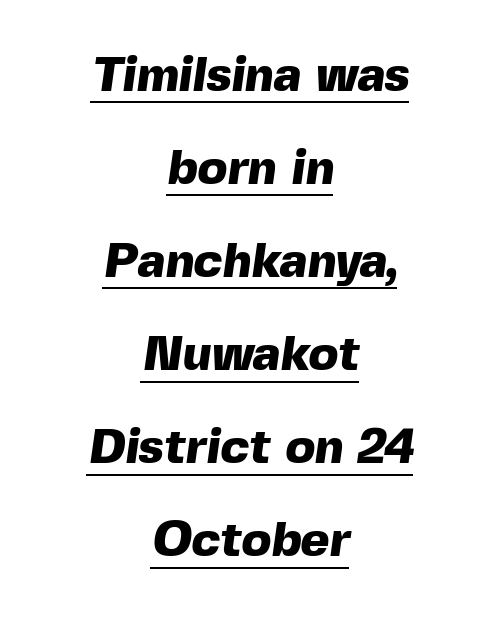
Q: Is the text bold? A: Yes.
Q: Is the typeface a serif or a sans-serif typeface? A: Sans-serif.
Q: Is the text underlined? A: Yes.
Q: How is the paragraph aligned? A: Centered.
Q: Is the spacing between letters normal or unusually wide? A: Normal.
Q: Is the spacing between lines tight, normal or loose? A: Loose.
Q: Width (condensed, normal, or wide)? A: Normal.
Q: x-height? A: Medium.
Q: Monospaced? A: No.
